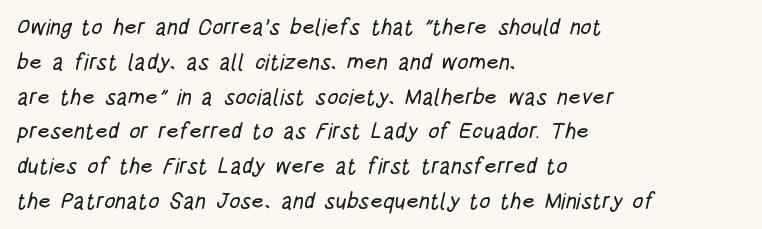
{"underline": "no", "align": "left", "line_spacing": "normal", "line_spacing_ratio": 1.58, "letter_spacing": "normal", "letter_spacing_em": 0.0, "glyph_px": 22}
